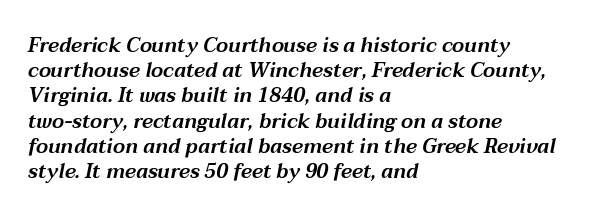
A typesetter would call this leading conventional body-copy spacing. These lines keep a tight, regular rhythm from letter to letter. The axis of the letterforms is tilted away from vertical. The gap between lines stays unmarked. These lines stack with their left ends in a neat column.
